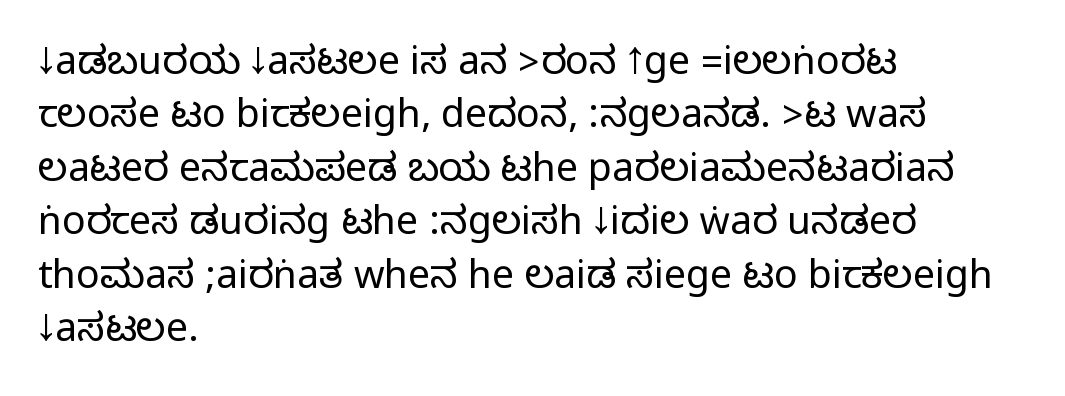
Q: Is the text italic (slanted)? A: No, it is upright.
Q: Is the typeface a serif or a sans-serif typeface? A: Sans-serif.
Q: Is the text underlined? A: No.
Q: How is the paragraph aligned? A: Left-aligned.
Q: Is the spacing between letters normal or unusually wide? A: Normal.
Q: Is the spacing between lines tight, normal or loose? A: Normal.
Q: Width (condensed, normal, or wide)? A: Condensed.
Q: Stroke contrast? A: Medium.
Q: Monospaced? A: No.
